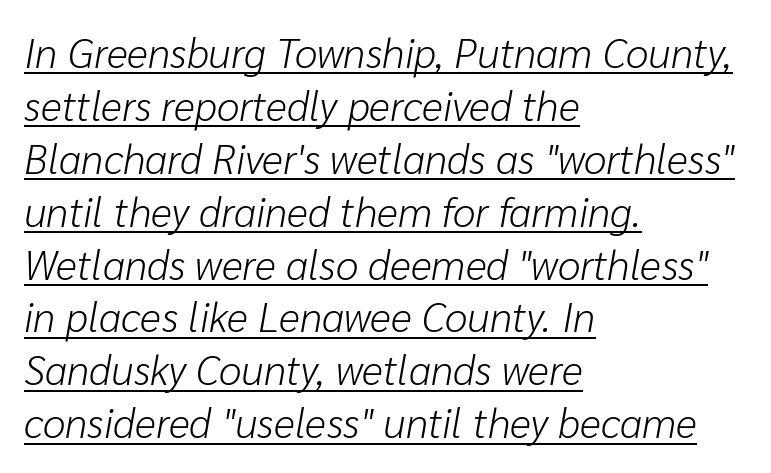
The rag falls on the right side of this text block. Glance below the letters and you will spot a drawn line. Standard letterfit; no display-style spreading of the glyphs. Yep, that's italic — everything's leaning. Bold? No — there's no thickening of the strokes. Proportional: the letters do not fall into vertical columns.
